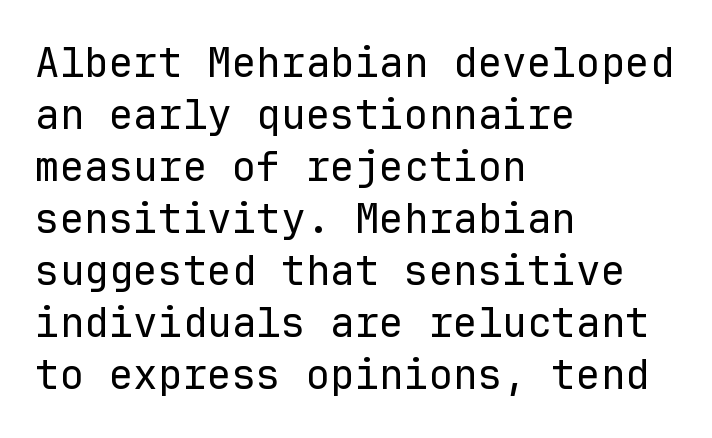
The image shows 41 px regular-weight sans-serif type, upright, monospaced; set left-aligned, normal line spacing (1.27x), normal letter spacing, not underlined; low stroke contrast and a medium x-height.
